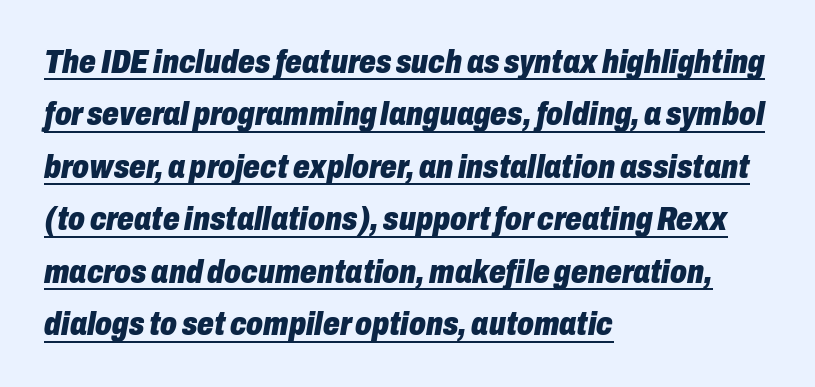
{"italic": "yes", "lean": "right", "slant_degrees": 10, "bold": "yes", "weight": "heavy", "width": "condensed", "stroke_contrast": "low", "x_height": "medium", "monospaced": "no", "underline": "yes", "align": "left", "line_spacing": "normal", "line_spacing_ratio": 1.59, "letter_spacing": "normal", "letter_spacing_em": 0.0, "glyph_px": 33}
